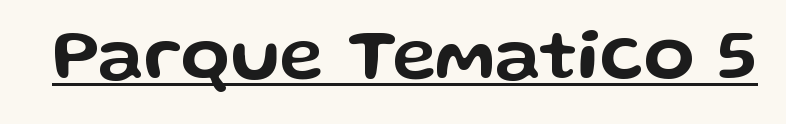
The image shows 74 px wide sans-serif type, upright; set normal letter spacing, underlined; low stroke contrast and a medium x-height.
